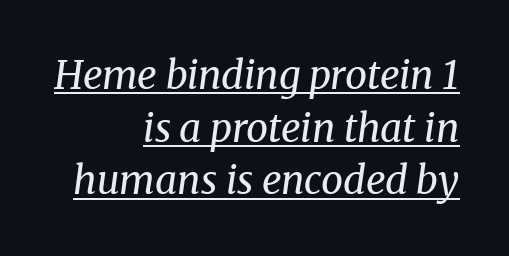
{"serif": "yes", "italic": "yes", "lean": "right", "slant_degrees": 8, "bold": "no", "weight": "regular", "width": "normal", "stroke_contrast": "medium", "x_height": "medium", "monospaced": "no", "underline": "yes", "align": "right", "line_spacing": "normal", "line_spacing_ratio": 1.35, "letter_spacing": "normal", "letter_spacing_em": 0.0, "glyph_px": 39}
